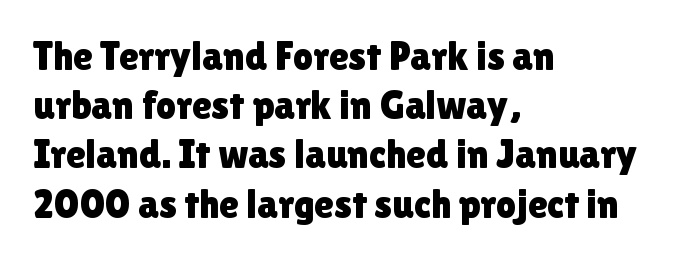
{"serif": "no", "italic": "no", "width": "normal", "stroke_contrast": "low", "x_height": "medium", "monospaced": "no", "underline": "no", "align": "left", "line_spacing_ratio": 1.23, "letter_spacing": "normal", "letter_spacing_em": 0.0, "glyph_px": 40}
